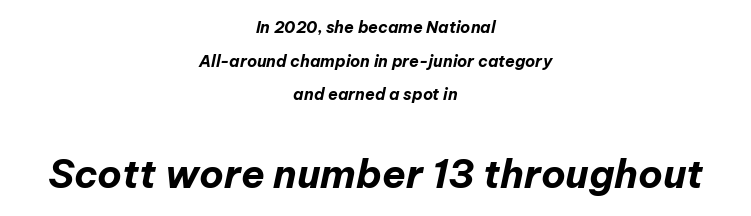
Q: Is the text bold? A: Yes.
Q: Is the text italic (slanted)? A: Yes, it leans right by about 12 degrees.
Q: Is the text underlined? A: No.
Q: How is the paragraph aligned? A: Centered.
Q: Is the spacing between letters normal or unusually wide? A: Normal.
Q: Is the spacing between lines tight, normal or loose? A: Loose.
Q: Which block of text is set in a larger size, the first (top) or the second (bottom)? A: The second (bottom) one.
Q: Width (condensed, normal, or wide)? A: Normal.
Q: Stroke contrast? A: Low.
Q: x-height? A: Medium.
Q: Monospaced? A: No.
